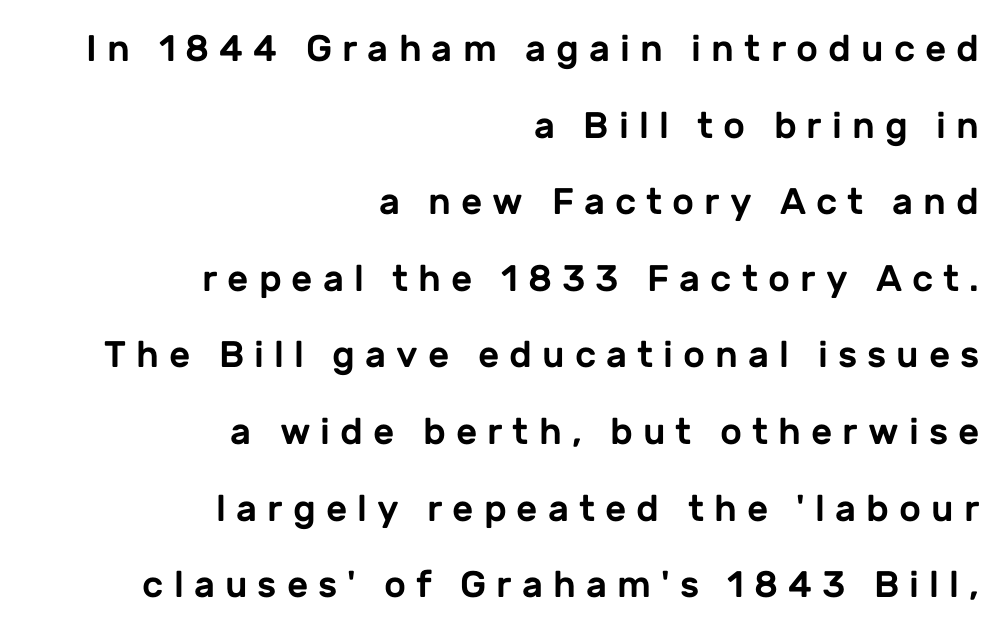
The type sits square on the baseline with zero lean. The baseline area is clear. Proportional: the letters do not fall into vertical columns. Each letter's strokes conclude bluntly, with no projecting serifs. Short and long lines alike share a common ending point at right. Vertical spacing — loose.
